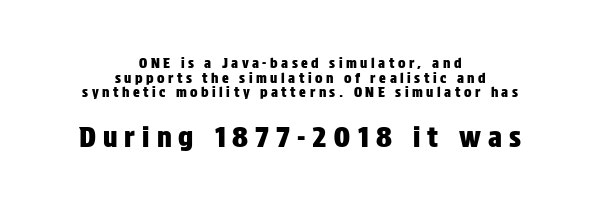
{"serif": "no", "italic": "no", "width": "condensed", "stroke_contrast": "low", "x_height": "large", "monospaced": "no", "underline": "no", "align": "center", "line_spacing": "tight", "line_spacing_ratio": 1.05, "letter_spacing": "wide", "letter_spacing_em": 0.25, "larger_block": "second", "size_ratio": 2.0, "glyph_px": 28}
